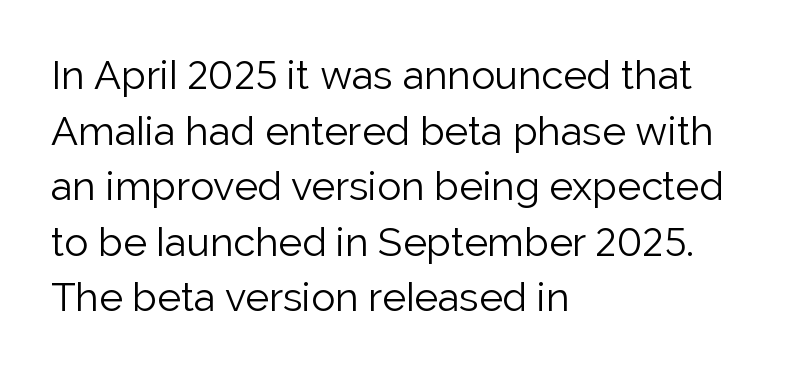
Q: Is the text bold? A: No.
Q: Is the text italic (slanted)? A: No, it is upright.
Q: Is the typeface a serif or a sans-serif typeface? A: Sans-serif.
Q: Is the text underlined? A: No.
Q: How is the paragraph aligned? A: Left-aligned.
Q: Is the spacing between letters normal or unusually wide? A: Normal.
Q: Is the spacing between lines tight, normal or loose? A: Normal.
Q: Width (condensed, normal, or wide)? A: Normal.
Q: Stroke contrast? A: Low.
Q: x-height? A: Medium.
Q: Monospaced? A: No.
